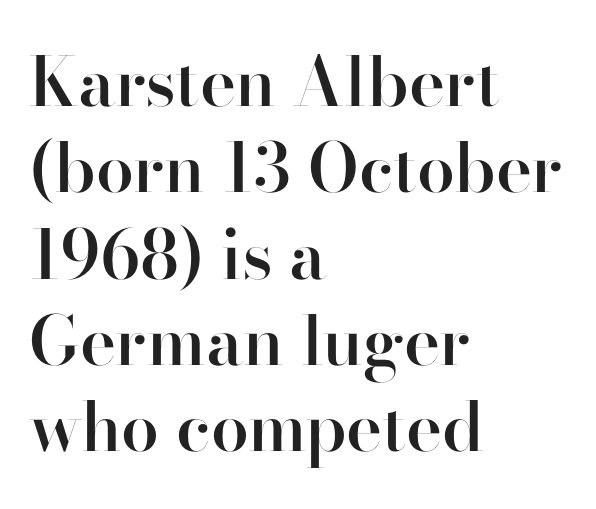
The image shows 68 px semibold sans-serif type, upright; set left-aligned, normal line spacing (1.27x), normal letter spacing, not underlined; high stroke contrast and a small x-height.
